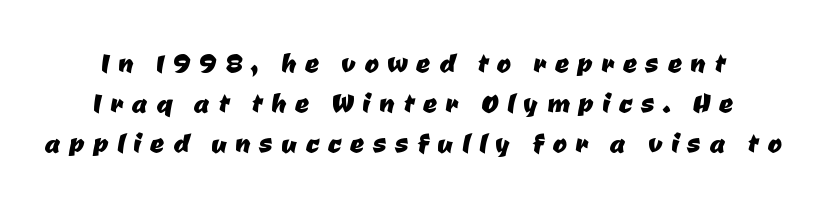
The image shows 34 px sans-serif type; set line spacing 1.18x, unusually wide letter spacing (+0.26 em), not underlined; low stroke contrast and a medium x-height.
